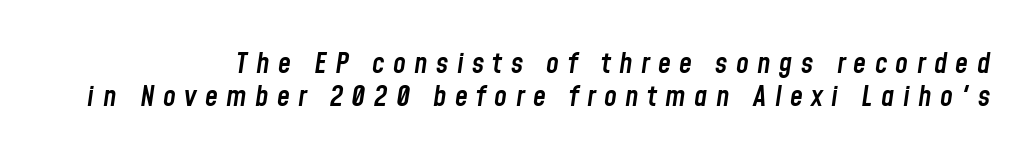
{"italic": "yes", "lean": "right", "slant_degrees": 8, "bold": "semi", "weight": "semibold", "width": "condensed", "stroke_contrast": "low", "x_height": "medium", "monospaced": "no", "underline": "no", "line_spacing": "tight", "line_spacing_ratio": 1.14, "letter_spacing": "wide", "letter_spacing_em": 0.29, "glyph_px": 29}
